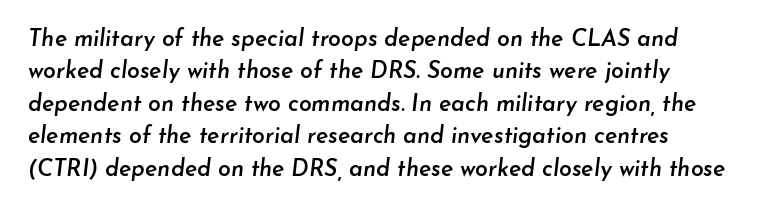
The image shows 23 px text type, italic (leaning right); set normal line spacing (1.41x), normal letter spacing, not underlined.
